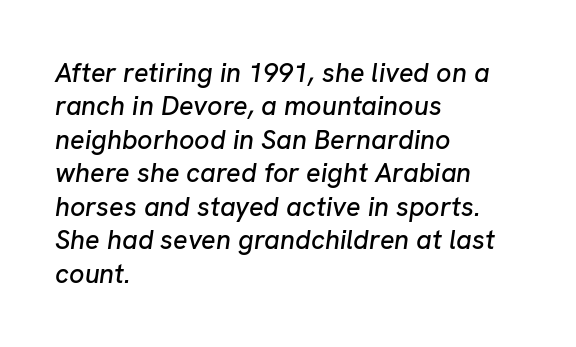
Q: Is the text italic (slanted)? A: Yes, it leans right by about 8 degrees.
Q: Is the text underlined? A: No.
Q: How is the paragraph aligned? A: Left-aligned.
Q: Is the spacing between letters normal or unusually wide? A: Normal.
